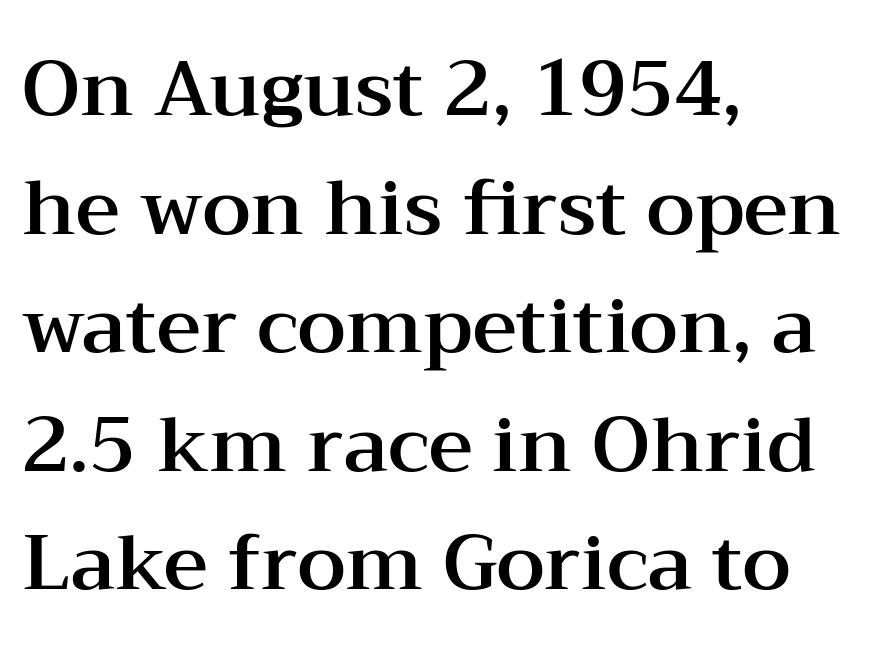
The image shows 77 px wide serif type, upright; set left-aligned, normal line spacing (1.54x), normal letter spacing, not underlined; medium stroke contrast and a medium x-height.
